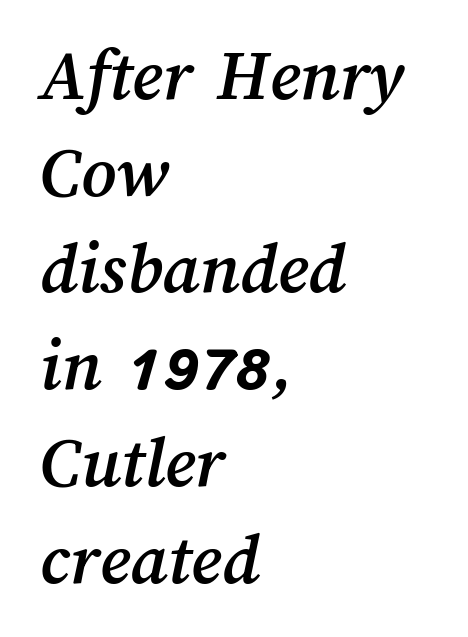
The image shows 75 px text type; set left-aligned, normal line spacing (1.29x), normal letter spacing, not underlined; medium stroke contrast and a medium x-height.
